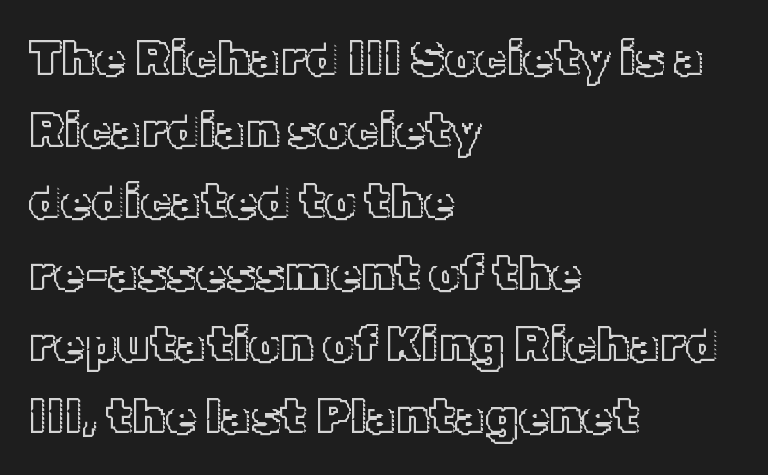
Vertical spacing — default. Descenders hang freely into open space. Tracking here is standard; glyphs follow each other at the usual distance. The letters stand upright; this is a roman face. Left-aligned paragraph, ragged on the right. Here the designer chose a conventional face with non-uniform glyph widths.
